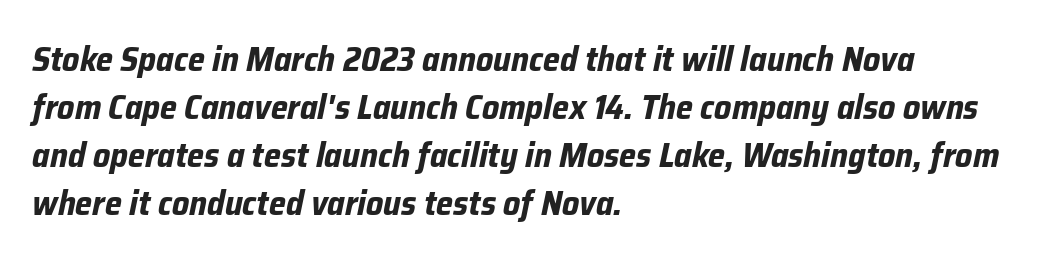
{"italic": "yes", "lean": "right", "slant_degrees": 12, "bold": "yes", "weight": "bold", "width": "normal", "stroke_contrast": "low", "x_height": "medium", "monospaced": "no", "underline": "no", "align": "left", "line_spacing": "normal", "line_spacing_ratio": 1.41, "letter_spacing": "normal", "letter_spacing_em": 0.0, "glyph_px": 34}
